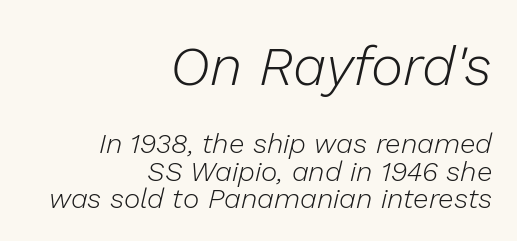
Q: Is the text bold? A: No.
Q: Is the text italic (slanted)? A: Yes, it leans right by about 13 degrees.
Q: Is the text underlined? A: No.
Q: How is the paragraph aligned? A: Right-aligned.
Q: Is the spacing between letters normal or unusually wide? A: Normal.
Q: Is the spacing between lines tight, normal or loose? A: Tight.
Q: Which block of text is set in a larger size, the first (top) or the second (bottom)? A: The first (top) one.
Q: Width (condensed, normal, or wide)? A: Normal.
Q: Stroke contrast? A: Low.
Q: x-height? A: Medium.
Q: Monospaced? A: No.
